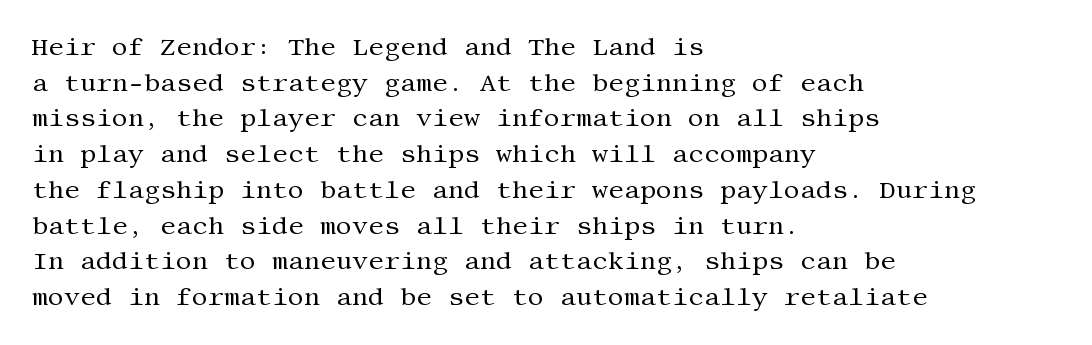
Q: Is the text bold? A: No.
Q: Is the text italic (slanted)? A: No, it is upright.
Q: Is the text underlined? A: No.
Q: How is the paragraph aligned? A: Left-aligned.
Q: Is the spacing between letters normal or unusually wide? A: Normal.
Q: Is the spacing between lines tight, normal or loose? A: Normal.
